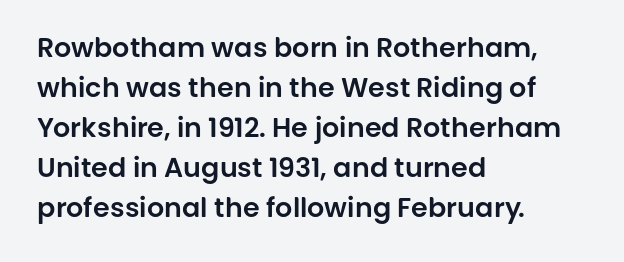
Q: Is the text italic (slanted)? A: No, it is upright.
Q: Is the text underlined? A: No.
Q: How is the paragraph aligned? A: Left-aligned.
Q: Is the spacing between letters normal or unusually wide? A: Normal.
Q: Is the spacing between lines tight, normal or loose? A: Normal.
